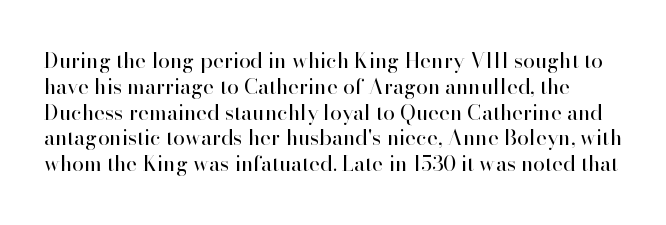
The image shows 21 px text type, upright; set line spacing 1.23x, normal letter spacing, not underlined.
